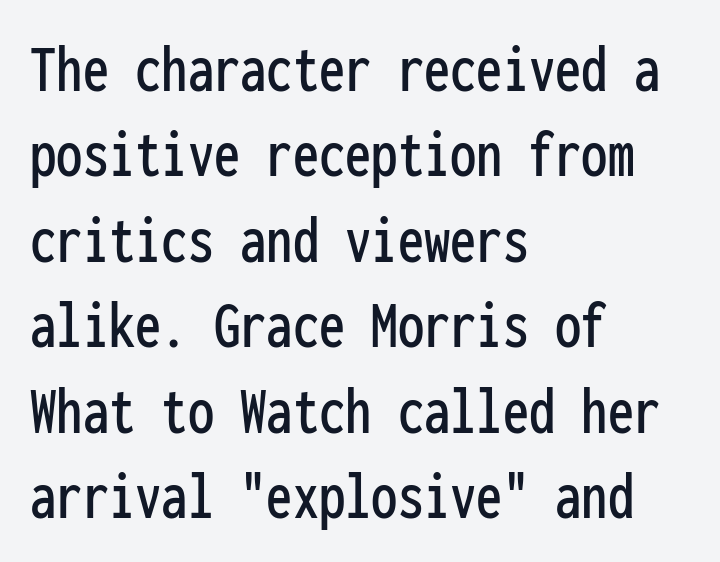
{"serif": "no", "italic": "no", "width": "condensed", "stroke_contrast": "low", "x_height": "medium", "monospaced": "yes", "underline": "no", "align": "left", "line_spacing_ratio": 1.22, "letter_spacing": "normal", "letter_spacing_em": 0.0, "glyph_px": 70}
